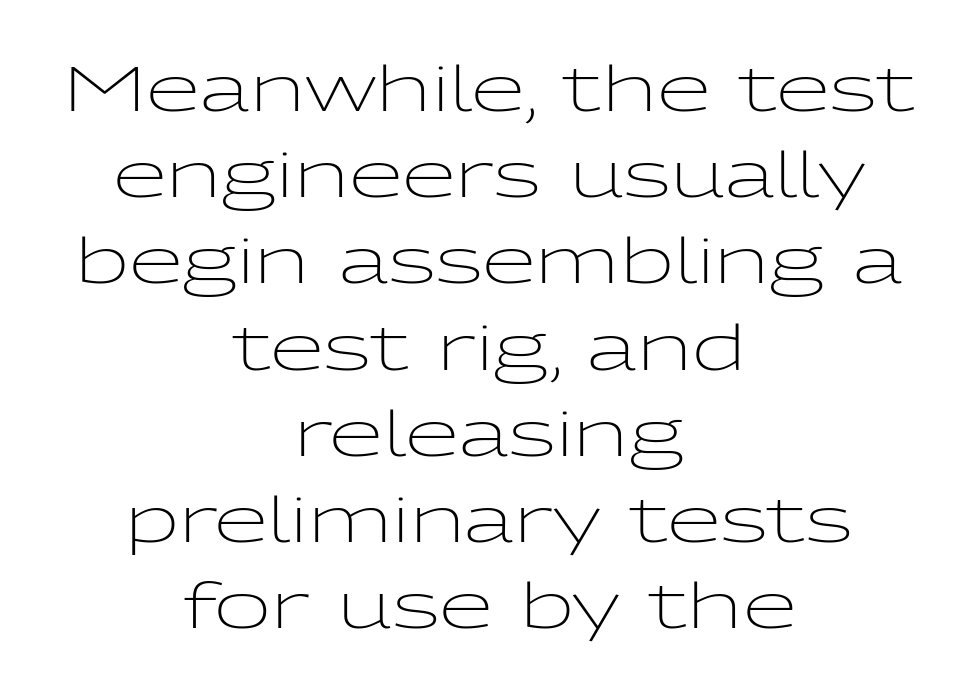
Inter-character spacing is left at the font's built-in metrics. The lines in this sample share a center point and differ in where they start and stop. The block of text has a typical density, with ordinary space between rows. Letters rest on an invisible, unmarked baseline. The face looks like a standard text weight, possibly lighter. These lines are rendered in a variable-pitch font.
